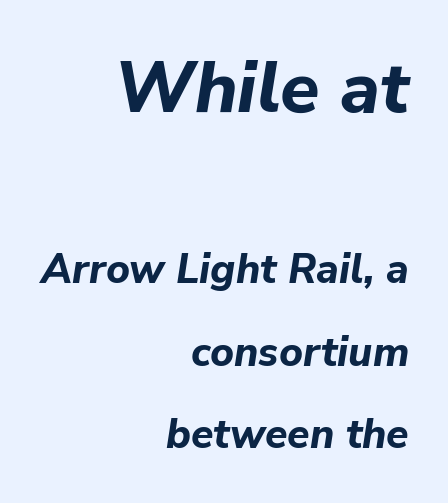
Baseline-to-baseline distance is far greater than the letter height. These lines keep a tight, regular rhythm from letter to letter. A student would call this right alignment; a typographer would say flush right, rag left. Notice how the stems are inclined rather than vertical — that's the hallmark of italics. Descender tails drop into unmarked territory. Caption: bold face, heavy strokes.
